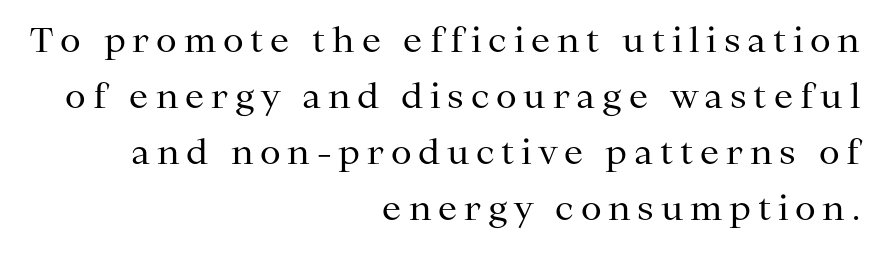
{"serif": "yes", "italic": "no", "bold": "no", "weight": "regular", "width": "normal", "stroke_contrast": "medium", "x_height": "medium", "monospaced": "no", "underline": "no", "align": "right", "line_spacing": "normal", "line_spacing_ratio": 1.65, "letter_spacing": "wide", "letter_spacing_em": 0.2, "glyph_px": 34}
